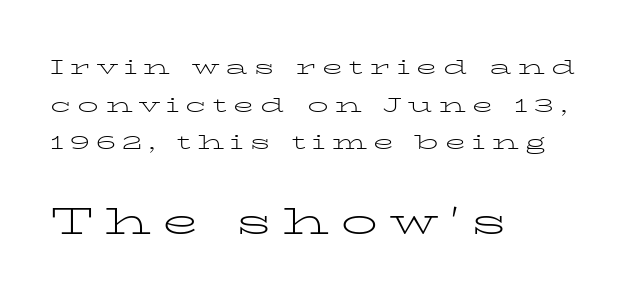
{"serif": "yes", "italic": "no", "bold": "no", "weight": "light", "width": "wide", "stroke_contrast": "low", "x_height": "medium", "monospaced": "no", "underline": "no", "align": "left", "line_spacing_ratio": 1.79, "letter_spacing": "wide", "letter_spacing_em": 0.3, "larger_block": "second", "size_ratio": 1.76, "glyph_px": 37}
